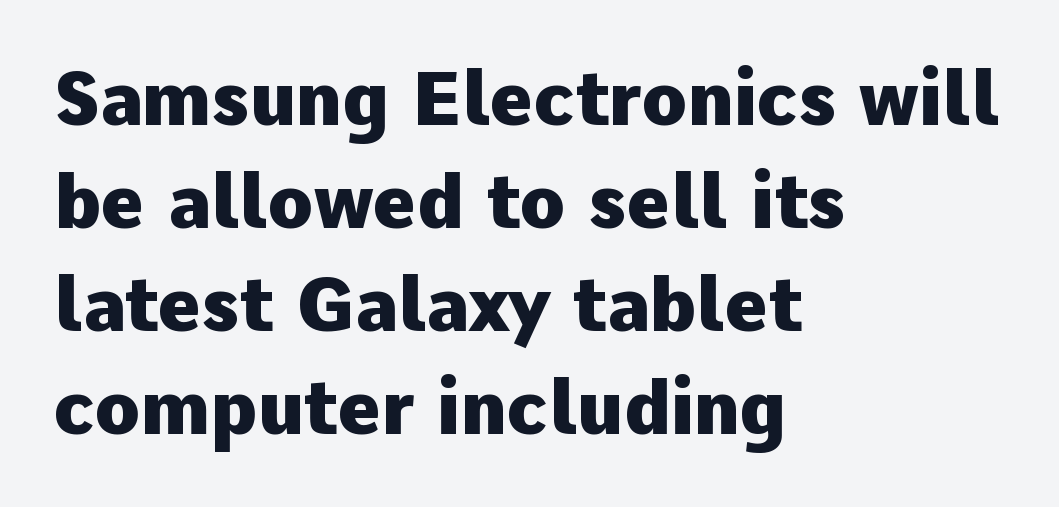
A full-strength bold gives these letters their thick strokes. In terms of letterspacing, this is plain default setting. The typography opts for an upright posture over an oblique one. The setting favours the left margin, as ordinary paragraphs usually do. Only glyphs here, with clear space below each row. Is this a fixed-width face? No — the glyphs have proportional, varying widths.
